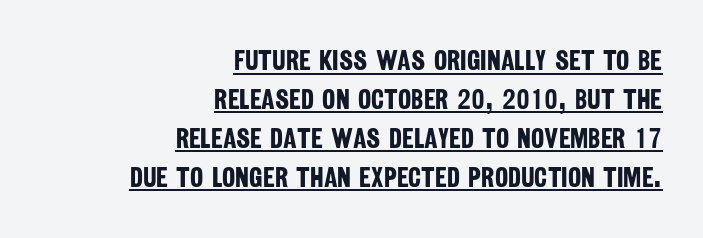
{"serif": "no", "bold": "yes", "weight": "bold", "width": "condensed", "stroke_contrast": "low", "x_height": "large", "monospaced": "no", "underline": "yes", "align": "right", "line_spacing": "normal", "line_spacing_ratio": 1.39, "letter_spacing": "normal", "letter_spacing_em": 0.0, "glyph_px": 28}
